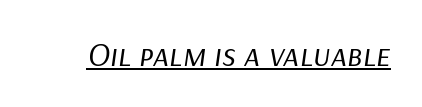
Q: Is the text bold? A: No.
Q: Is the text italic (slanted)? A: Yes, it leans right by about 9 degrees.
Q: Is the text underlined? A: Yes.
Q: Is the spacing between letters normal or unusually wide? A: Normal.
Q: Width (condensed, normal, or wide)? A: Normal.
Q: Stroke contrast? A: Low.
Q: x-height? A: Medium.
Q: Monospaced? A: No.
